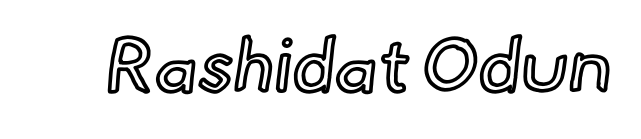
The image shows 74 px text type; set normal letter spacing, not underlined; a small x-height.
